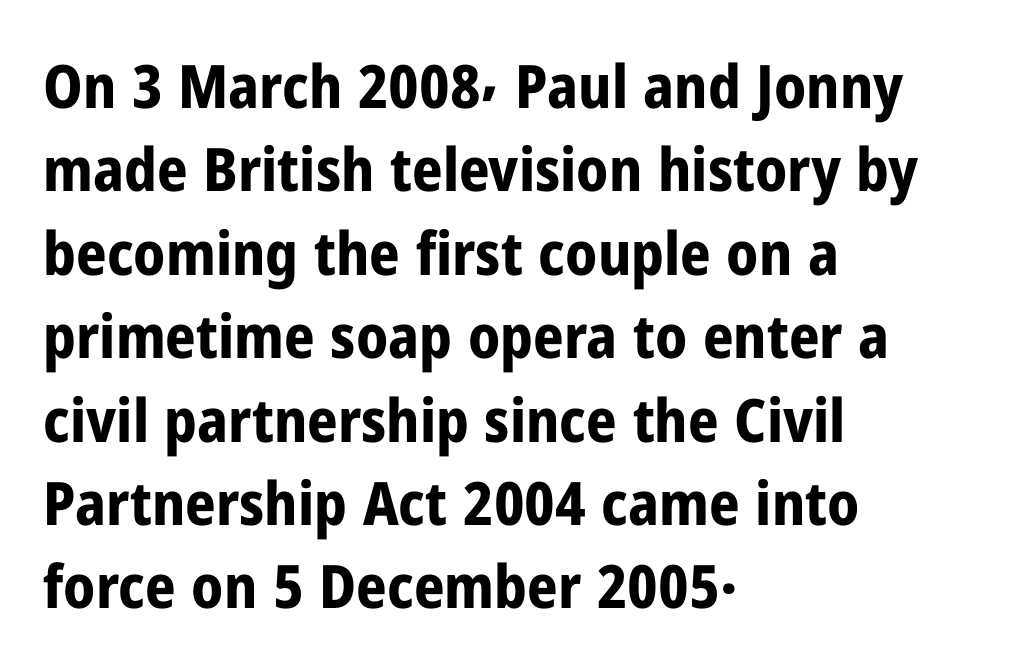
The line texture is even and compact thanks to regular tracking. Note the varied advance widths — an 'i' is clearly narrower than an 'm'. If you drew a line through each stem, it would be perfectly vertical. Caption: bold face, heavy strokes.
